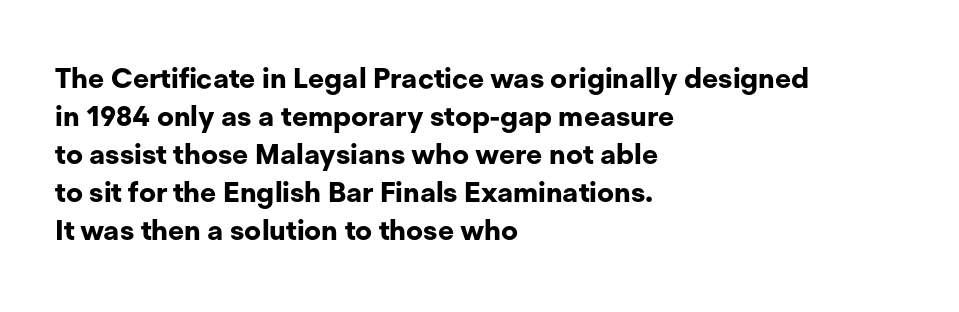
{"serif": "no", "italic": "no", "bold": "yes", "weight": "bold", "width": "normal", "stroke_contrast": "low", "x_height": "medium", "monospaced": "no", "underline": "no", "align": "left", "line_spacing": "normal", "line_spacing_ratio": 1.36, "letter_spacing": "normal", "letter_spacing_em": 0.0, "glyph_px": 28}
